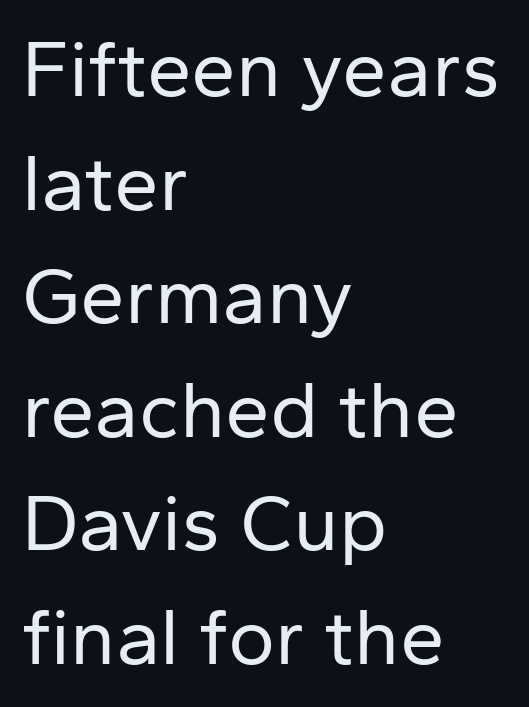
{"serif": "no", "italic": "no", "bold": "no", "weight": "regular", "width": "normal", "stroke_contrast": "low", "x_height": "medium", "monospaced": "no", "underline": "no", "align": "left", "line_spacing": "normal", "line_spacing_ratio": 1.42, "letter_spacing": "normal", "letter_spacing_em": 0.0, "glyph_px": 80}
